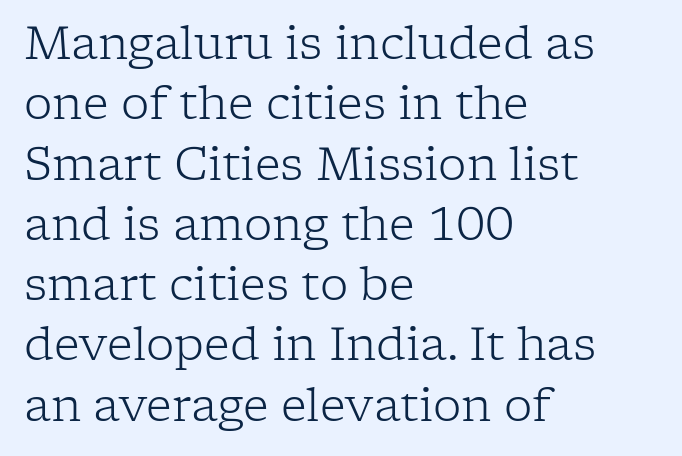
Q: Is the text bold? A: No.
Q: Is the text italic (slanted)? A: No, it is upright.
Q: Is the typeface a serif or a sans-serif typeface? A: Serif.
Q: Is the text underlined? A: No.
Q: How is the paragraph aligned? A: Left-aligned.
Q: Is the spacing between letters normal or unusually wide? A: Normal.
Q: Is the spacing between lines tight, normal or loose? A: Normal.
Q: Width (condensed, normal, or wide)? A: Normal.
Q: Stroke contrast? A: Low.
Q: x-height? A: Medium.
Q: Monospaced? A: No.
